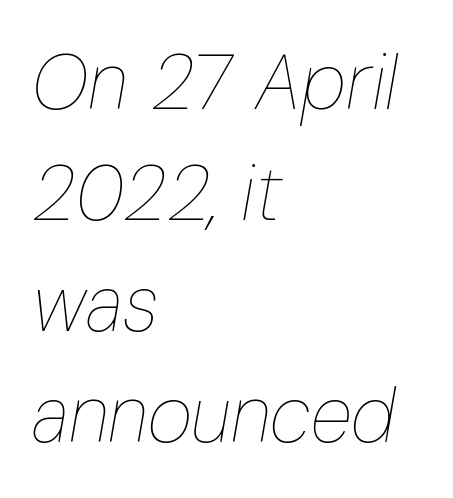
The glyphs look as if they've been sheared to an angle. Descenders are the only things crossing below the line. There is no visible air inserted between adjacent glyphs. Each letter keeps its own natural width here, so spacing adapts to shape. Visually the block forms a straight wall on the left and a jagged coastline on the right.
